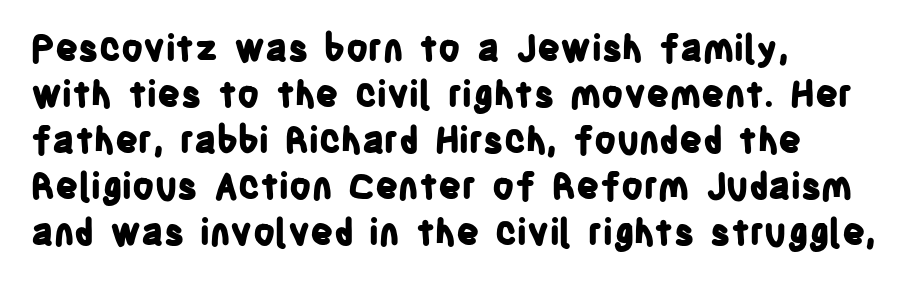
{"serif": "no", "italic": "no", "bold": "yes", "weight": "bold", "width": "condensed", "stroke_contrast": "low", "x_height": "large", "monospaced": "no", "underline": "no", "align": "left", "line_spacing": "normal", "line_spacing_ratio": 1.28, "letter_spacing": "normal", "letter_spacing_em": 0.0, "glyph_px": 36}
